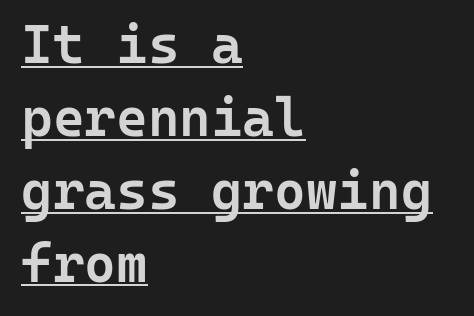
The image shows 54 px semibold sans-serif type, upright, monospaced; set left-aligned, normal line spacing (1.35x), normal letter spacing, underlined; low stroke contrast and a medium x-height.
